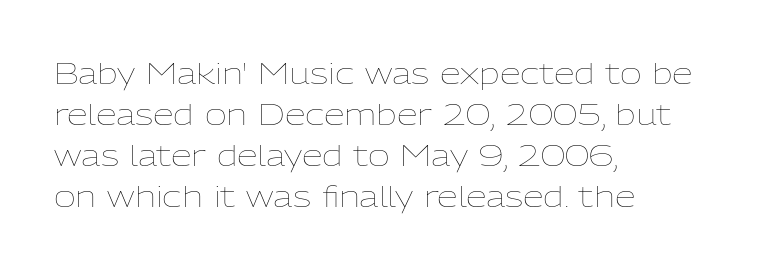
Q: Is the text bold? A: No.
Q: Is the text italic (slanted)? A: No, it is upright.
Q: Is the text underlined? A: No.
Q: How is the paragraph aligned? A: Left-aligned.
Q: Is the spacing between letters normal or unusually wide? A: Normal.
Q: Is the spacing between lines tight, normal or loose? A: Normal.
Q: Width (condensed, normal, or wide)? A: Normal.
Q: Stroke contrast? A: Low.
Q: x-height? A: Medium.
Q: Monospaced? A: No.
